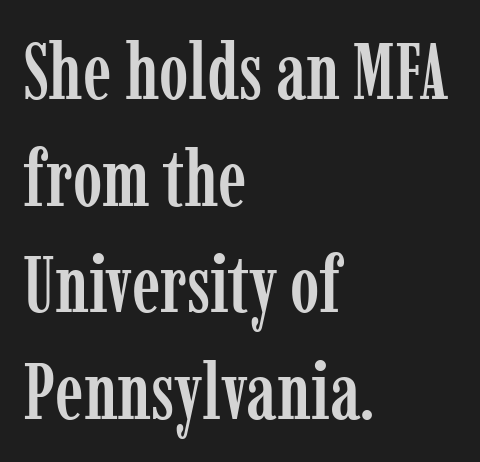
Q: Is the text italic (slanted)? A: No, it is upright.
Q: Is the typeface a serif or a sans-serif typeface? A: Serif.
Q: Is the text underlined? A: No.
Q: How is the paragraph aligned? A: Left-aligned.
Q: Is the spacing between letters normal or unusually wide? A: Normal.
Q: Is the spacing between lines tight, normal or loose? A: Normal.
Q: Width (condensed, normal, or wide)? A: Condensed.
Q: Stroke contrast? A: Low.
Q: x-height? A: Medium.
Q: Monospaced? A: No.
